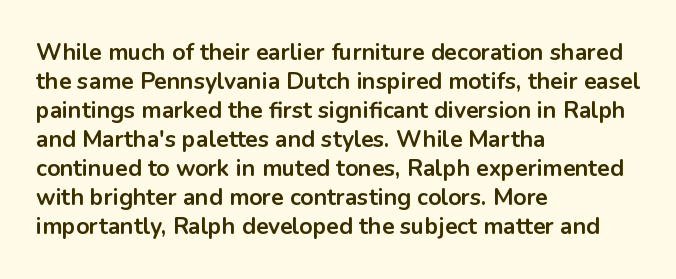
The typography opts for an upright posture over an oblique one. What weight is shown? A full bold with thick strokes. How would I describe the line gaps? Plain and ordinary. Each line starts at the same left margin while the right side varies.
